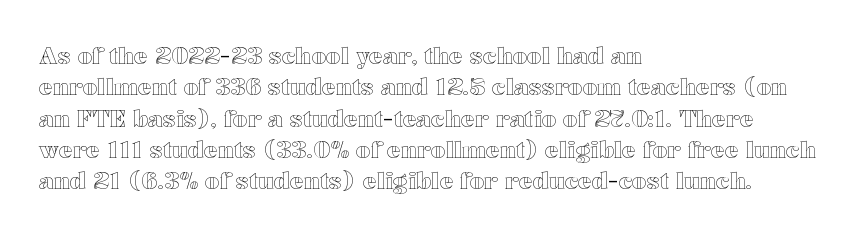
The image shows 23 px text type, upright; set left-aligned, normal line spacing (1.36x), normal letter spacing, not underlined.
